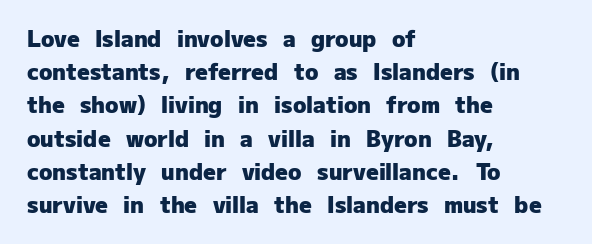
{"italic": "no", "bold": "yes", "underline": "no", "align": "left", "line_spacing": "normal", "line_spacing_ratio": 1.51, "letter_spacing": "normal", "letter_spacing_em": 0.0, "glyph_px": 22}
